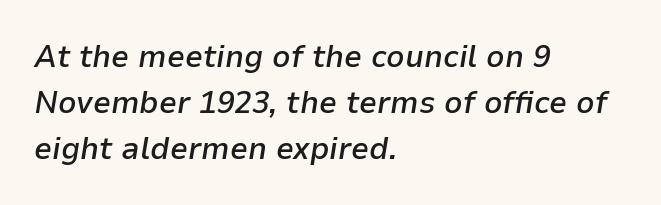
Q: Is the text bold? A: Semi-bold.
Q: Is the text italic (slanted)? A: Yes, it leans right by about 9 degrees.
Q: Is the text underlined? A: No.
Q: How is the paragraph aligned? A: Left-aligned.
Q: Is the spacing between letters normal or unusually wide? A: Normal.
Q: Is the spacing between lines tight, normal or loose? A: Normal.
Q: Width (condensed, normal, or wide)? A: Normal.
Q: Stroke contrast? A: Low.
Q: x-height? A: Medium.
Q: Monospaced? A: No.
